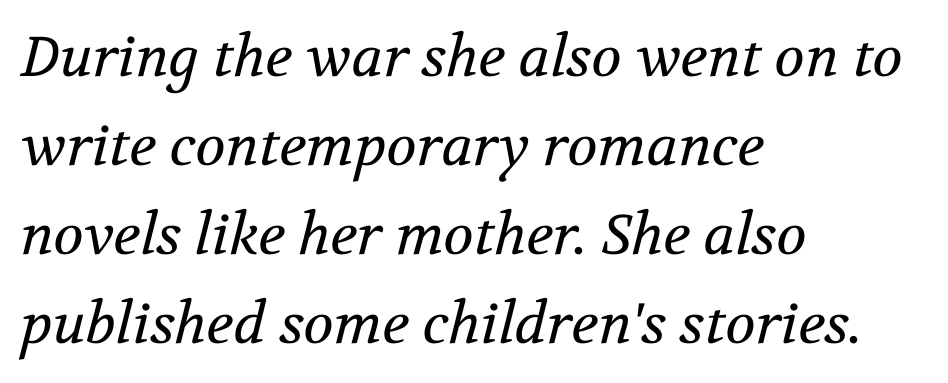
Q: Is the text bold? A: No.
Q: Is the text italic (slanted)? A: Yes, it leans right by about 12 degrees.
Q: Is the typeface a serif or a sans-serif typeface? A: Serif.
Q: Is the text underlined? A: No.
Q: How is the paragraph aligned? A: Left-aligned.
Q: Is the spacing between letters normal or unusually wide? A: Normal.
Q: Is the spacing between lines tight, normal or loose? A: Normal.
Q: Width (condensed, normal, or wide)? A: Normal.
Q: Stroke contrast? A: Medium.
Q: x-height? A: Medium.
Q: Monospaced? A: No.
